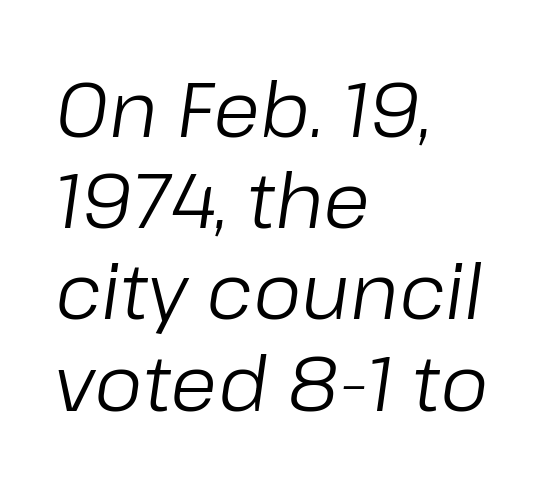
Q: Is the text bold? A: No.
Q: Is the text italic (slanted)? A: Yes, it leans right by about 8 degrees.
Q: Is the text underlined? A: No.
Q: How is the paragraph aligned? A: Left-aligned.
Q: Is the spacing between letters normal or unusually wide? A: Normal.
Q: Width (condensed, normal, or wide)? A: Normal.
Q: Stroke contrast? A: Low.
Q: x-height? A: Medium.
Q: Monospaced? A: No.
